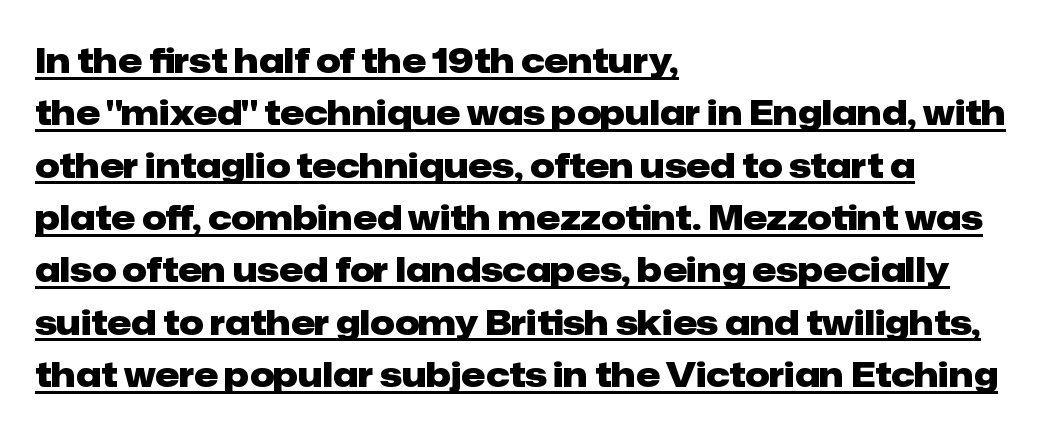
The gaps between neighbouring characters are ordinary and unremarkable. Each glyph is drawn with heavy, bold strokes. Does a line run under the words? Yes, clearly. This sample has the flowing, uneven cadence of proportional lettering.
